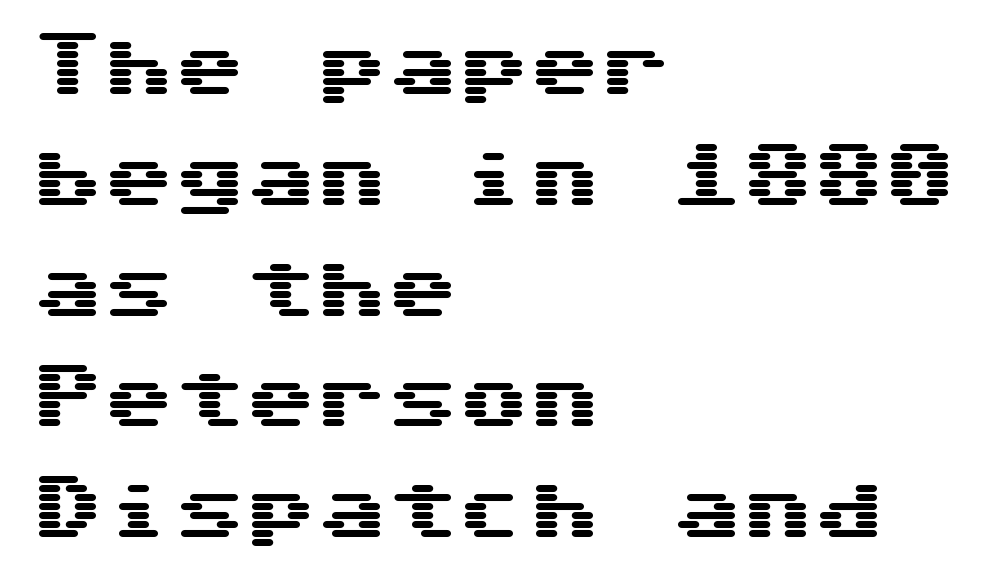
The image shows 71 px wide sans-serif type, upright; set left-aligned, normal line spacing (1.56x), normal letter spacing, not underlined; medium stroke contrast and a medium x-height.
